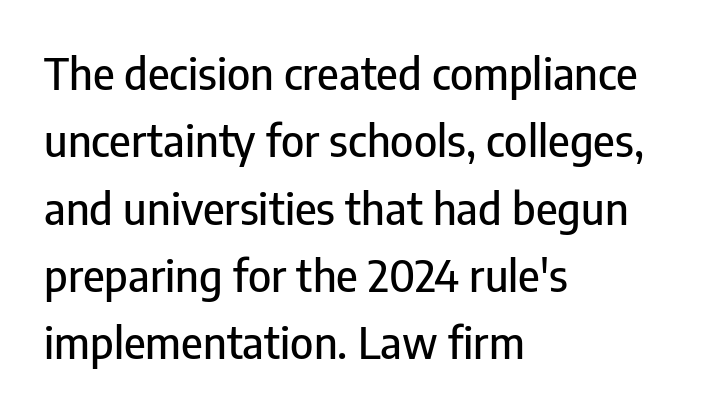
The lettering stays uniformly vertical, giving the passage a roman look. The rendering uses natural spacing where letterforms have individual widths. One-word summary of the alignment: left. Compared with typical paragraphs, the rows here are spaced about the same.
